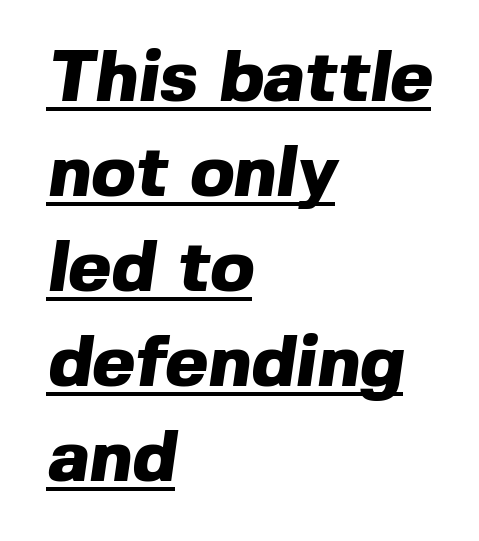
Weight check: bold — yes, fully. What kind of face is this? One without serifs — a sans. The passage is arranged the way most books set body copy — flush left. Does extra space separate the letters? No, they use regular spacing. Like a heading marked for emphasis, these lines bear an underscore. The passage shown stacks its lines at a standard gap.
